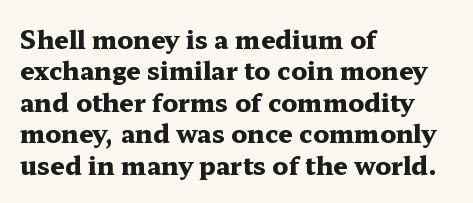
The image shows 25 px bold type, upright; set left-aligned, normal line spacing (1.26x), normal letter spacing, not underlined.
